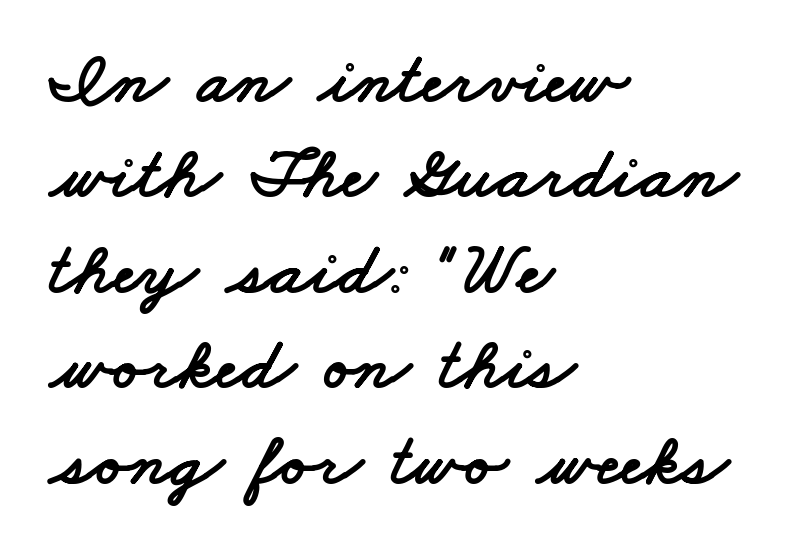
Between one letter and the next there's only the usual sliver of space. Glance below the letters and you will spot only blank space. Rows of type keep a routine distance in the vertical direction. Each letter keeps its own natural width here, so spacing adapts to shape. These lines are composed in type without serifs.
